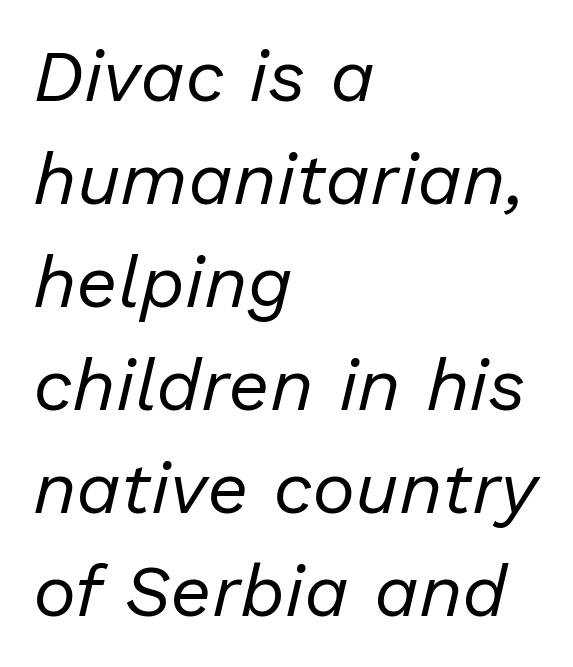
{"italic": "yes", "lean": "right", "slant_degrees": 13, "bold": "no", "weight": "regular", "width": "normal", "stroke_contrast": "low", "x_height": "medium", "monospaced": "no", "underline": "no", "align": "left", "line_spacing": "normal", "line_spacing_ratio": 1.41, "letter_spacing": "normal", "letter_spacing_em": 0.0, "glyph_px": 73}
